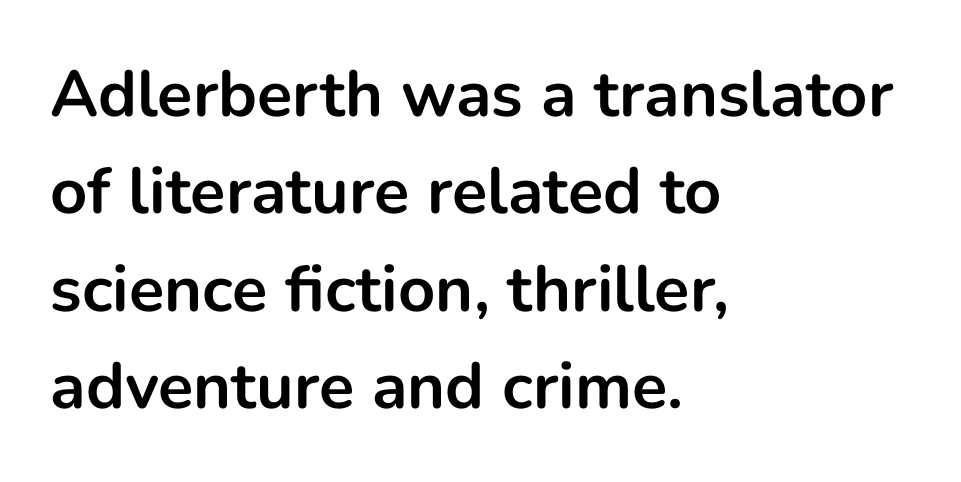
It's the straight-up-and-down kind of type. Caption: multi-line text, flush left, ragged right. Clear beneath every line of the passage. Strong, thick strokes mark this as bold type. Compared with typical paragraphs, the rows here are spaced about the same. Think of a printed novel: that variable character pitch is what you see here.
